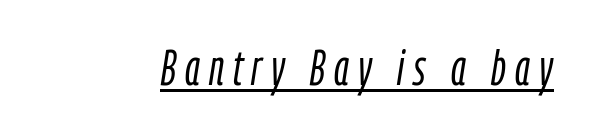
{"italic": "yes", "lean": "right", "slant_degrees": 9, "bold": "no", "weight": "light", "width": "condensed", "stroke_contrast": "low", "x_height": "medium", "monospaced": "no", "underline": "yes", "glyph_px": 50}
